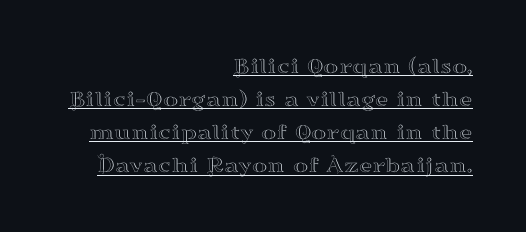
How are the letters spaced? Ordinarily, with no added tracking. The lettering holds an erect, upright posture throughout. Caption: lettering with a line underneath. Honestly, the row spacing looks completely unremarkable.
